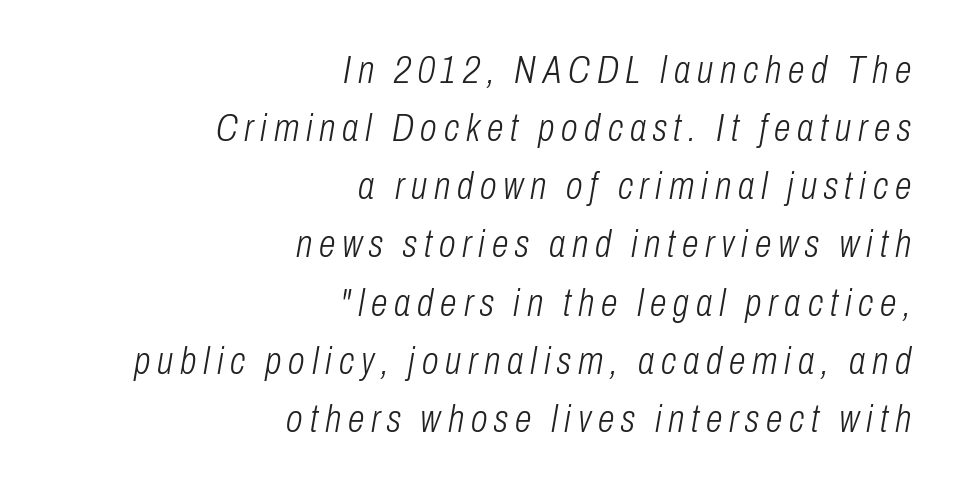
Q: Is the text bold? A: No.
Q: Is the text italic (slanted)? A: Yes, it leans right by about 10 degrees.
Q: Is the text underlined? A: No.
Q: How is the paragraph aligned? A: Right-aligned.
Q: Is the spacing between lines tight, normal or loose? A: Normal.
Q: Width (condensed, normal, or wide)? A: Condensed.
Q: Stroke contrast? A: Low.
Q: x-height? A: Medium.
Q: Monospaced? A: No.
